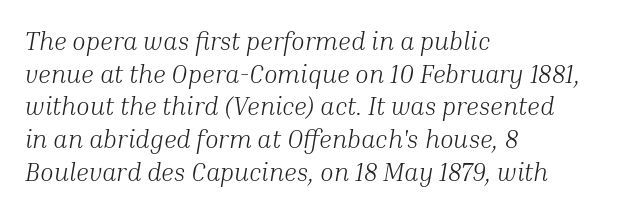
Q: Is the text bold? A: No.
Q: Is the text italic (slanted)? A: Yes, it leans right by about 10 degrees.
Q: Is the text underlined? A: No.
Q: How is the paragraph aligned? A: Left-aligned.
Q: Is the spacing between letters normal or unusually wide? A: Normal.
Q: Is the spacing between lines tight, normal or loose? A: Normal.
